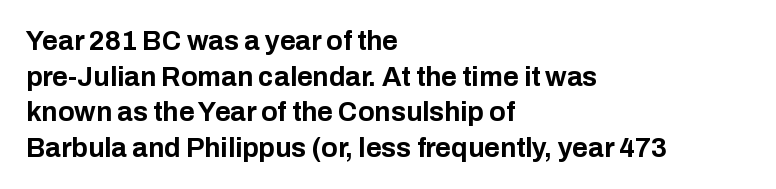
The image shows 27 px bold type, upright; set left-aligned, normal line spacing (1.32x), normal letter spacing, not underlined.
